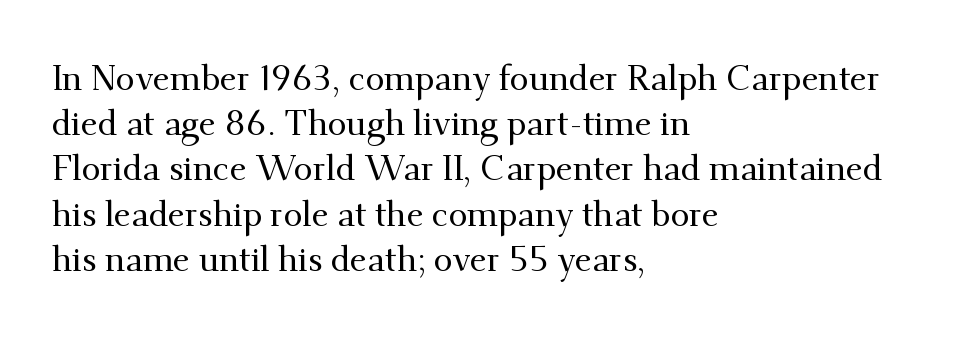
{"serif": "yes", "italic": "no", "width": "normal", "stroke_contrast": "medium", "x_height": "small", "monospaced": "no", "underline": "no", "align": "left", "line_spacing": "normal", "line_spacing_ratio": 1.33, "letter_spacing": "normal", "letter_spacing_em": 0.0, "glyph_px": 34}
